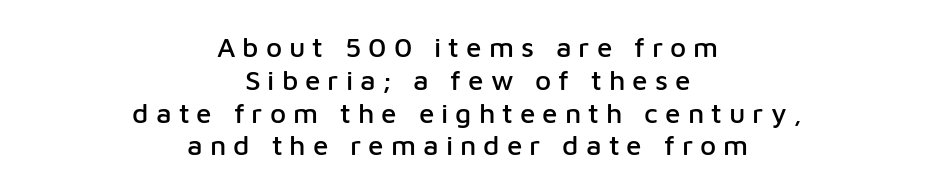
Q: Is the text italic (slanted)? A: No, it is upright.
Q: Is the typeface a serif or a sans-serif typeface? A: Sans-serif.
Q: Is the text underlined? A: No.
Q: How is the paragraph aligned? A: Centered.
Q: Is the spacing between letters normal or unusually wide? A: Unusually wide.
Q: Width (condensed, normal, or wide)? A: Normal.
Q: Stroke contrast? A: Low.
Q: x-height? A: Medium.
Q: Monospaced? A: No.
